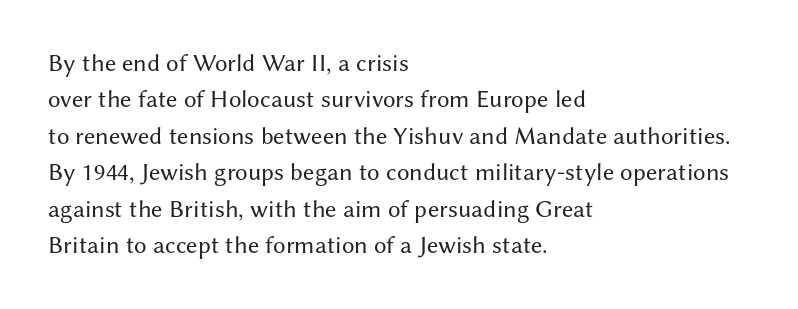
{"italic": "no", "bold": "no", "underline": "no", "align": "left", "line_spacing": "normal", "line_spacing_ratio": 1.46, "letter_spacing": "normal", "letter_spacing_em": 0.0, "glyph_px": 25}
